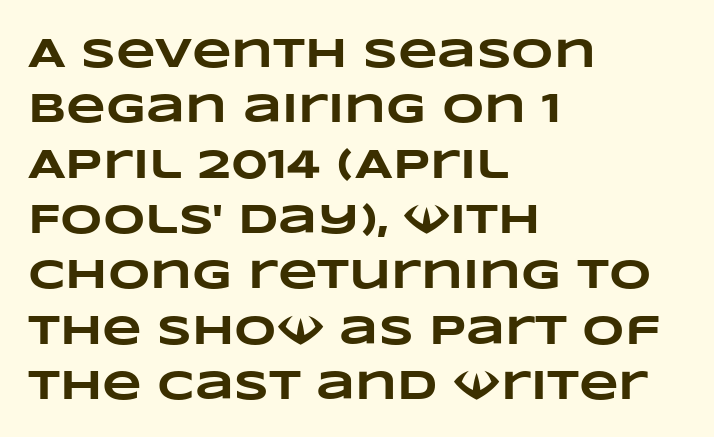
{"bold": "yes", "weight": "heavy", "width": "wide", "stroke_contrast": "low", "x_height": "large", "monospaced": "no", "underline": "no", "align": "left", "line_spacing": "normal", "line_spacing_ratio": 1.35, "letter_spacing": "normal", "letter_spacing_em": 0.0, "glyph_px": 41}
